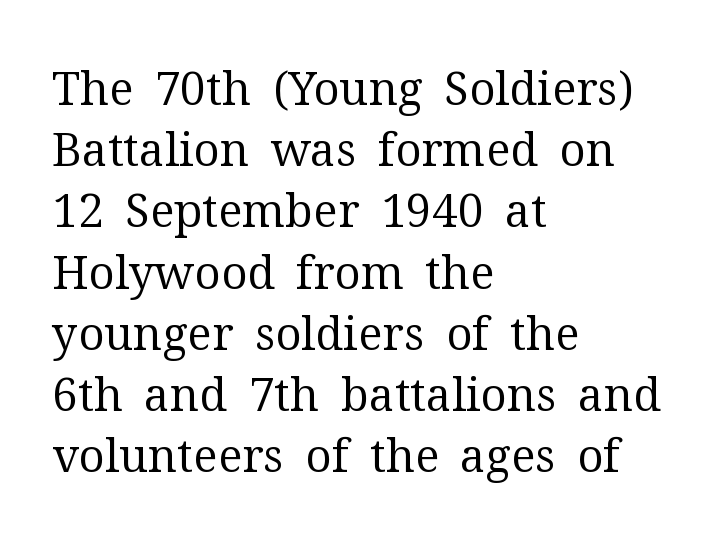
The image shows 46 px regular-weight serif type, upright; set left-aligned, normal line spacing (1.33x), normal letter spacing, not underlined; medium stroke contrast and a medium x-height.
